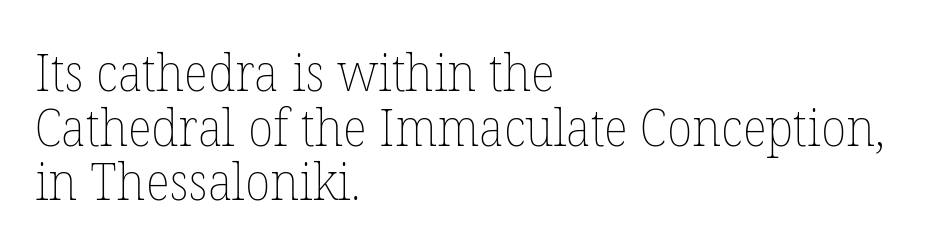
Think of a printed novel: that variable character pitch is what you see here. Tracking here is standard; glyphs follow each other at the usual distance. The typography opts for an upright posture over an oblique one. The designer dialed line spacing down below the default. Bold? No — there's no thickening of the strokes. The compositor pushed each line to the left boundary.
